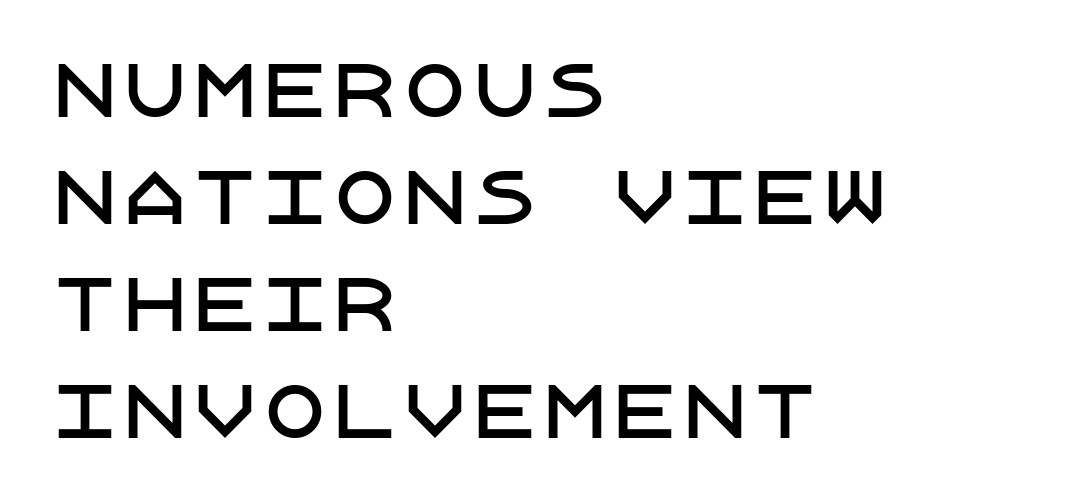
{"serif": "no", "italic": "no", "width": "normal", "stroke_contrast": "low", "x_height": "large", "underline": "no", "align": "left", "line_spacing": "normal", "line_spacing_ratio": 1.53, "letter_spacing": "normal", "letter_spacing_em": 0.0, "glyph_px": 70}
